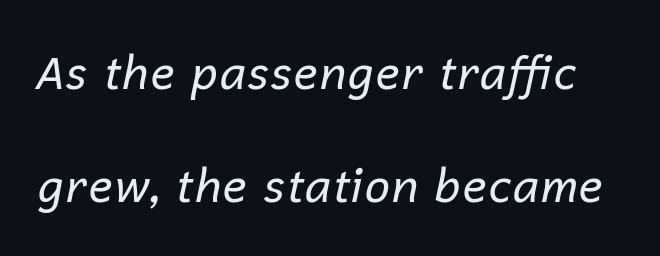
{"italic": "yes", "lean": "right", "slant_degrees": 12, "bold": "no", "weight": "regular", "width": "normal", "stroke_contrast": "low", "x_height": "medium", "monospaced": "no", "underline": "no", "line_spacing": "loose", "line_spacing_ratio": 2.46, "letter_spacing": "normal", "letter_spacing_em": 0.0, "glyph_px": 46}
